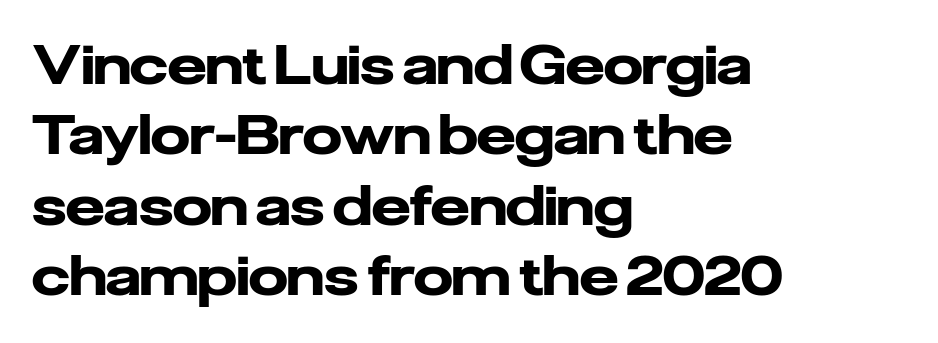
The image shows 55 px heavy sans-serif type, upright; set left-aligned, normal line spacing (1.28x), normal letter spacing, not underlined; low stroke contrast and a medium x-height.
